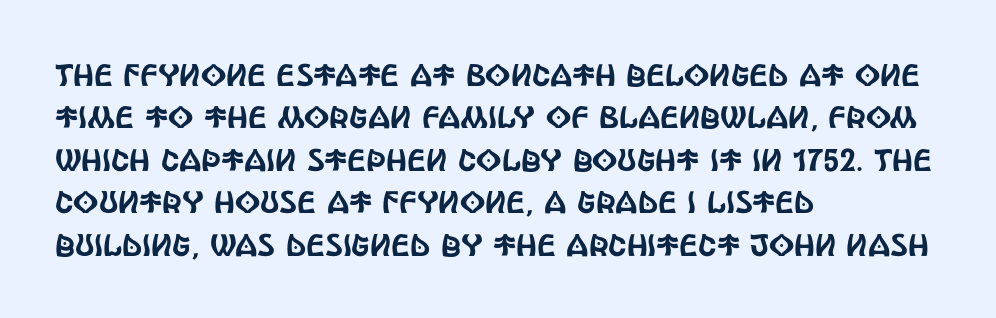
Q: Is the text italic (slanted)? A: No, it is upright.
Q: Is the typeface a serif or a sans-serif typeface? A: Sans-serif.
Q: Is the text underlined? A: No.
Q: How is the paragraph aligned? A: Left-aligned.
Q: Is the spacing between letters normal or unusually wide? A: Normal.
Q: Is the spacing between lines tight, normal or loose? A: Normal.
Q: Width (condensed, normal, or wide)? A: Condensed.
Q: x-height? A: Large.
Q: Monospaced? A: No.
